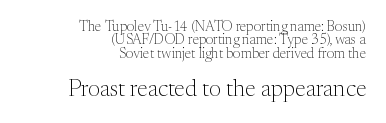
The image shows 23 px text type, upright; set right-aligned, tight line spacing (0.96x), normal letter spacing, not underlined; the second (bottom) block is 1.64x larger.
